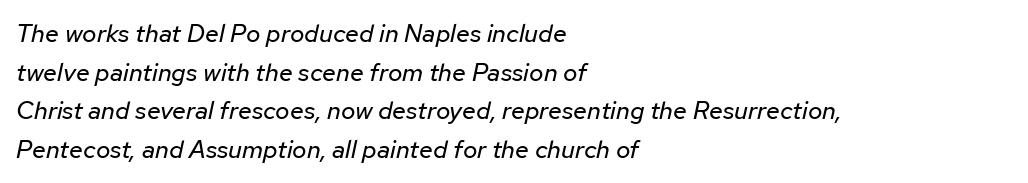
Q: Is the text bold? A: No.
Q: Is the text italic (slanted)? A: Yes, it leans right by about 12 degrees.
Q: Is the text underlined? A: No.
Q: How is the paragraph aligned? A: Left-aligned.
Q: Is the spacing between letters normal or unusually wide? A: Normal.
Q: Is the spacing between lines tight, normal or loose? A: Normal.
